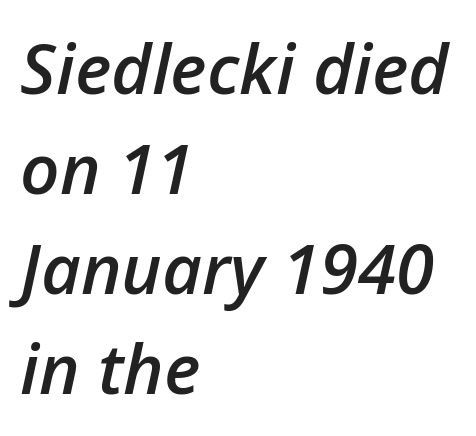
Leftover space on each line is placed entirely after the last word. Would a proofreader flag this as italicized? Yes. The line texture is even and compact thanks to regular tracking. Honestly, the row spacing looks completely unremarkable.
